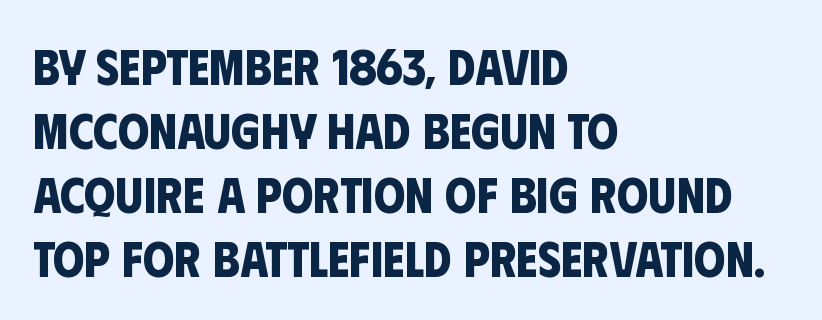
The image shows 50 px bold, condensed sans-serif type; set left-aligned, normal line spacing (1.28x), normal letter spacing, not underlined; low stroke contrast and a large x-height.
